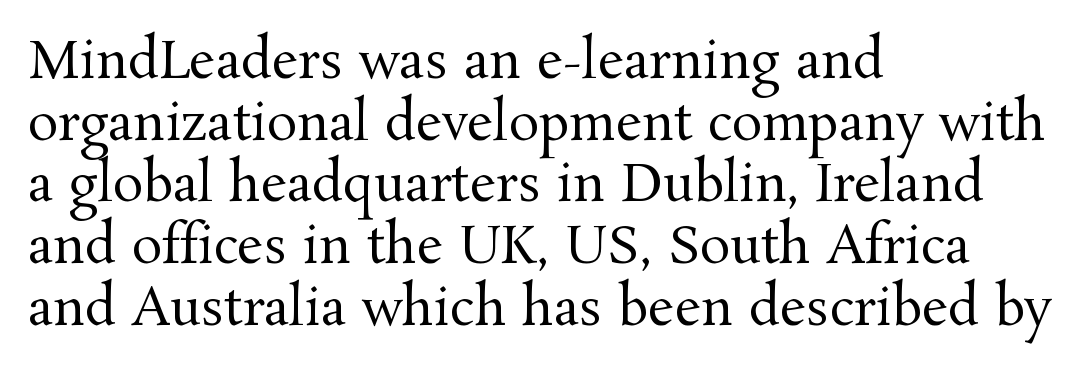
This rendering uses left alignment, leaving the right contour irregular. Caption: face not bold, strokes unweighted. Italic? Not at all — the glyphs are vertical. The designer went with a serif here, giving each stem small feet. These lines are rendered in a variable-pitch font.
